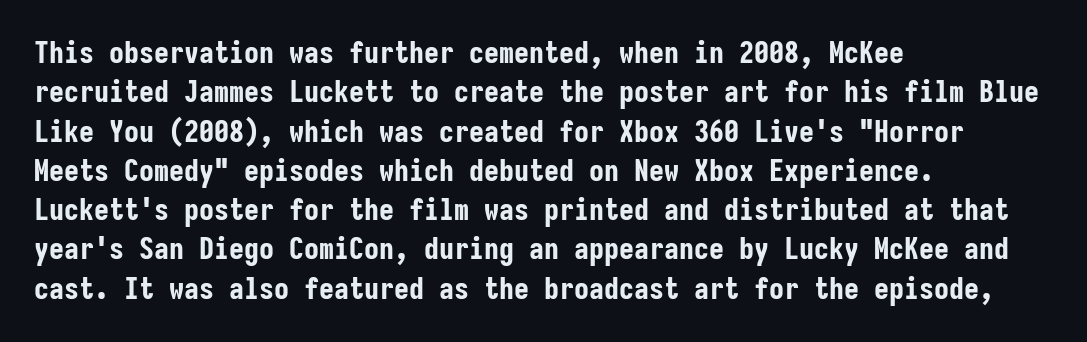
{"serif": "no", "italic": "no", "bold": "yes", "weight": "bold", "width": "condensed", "stroke_contrast": "low", "x_height": "medium", "monospaced": "yes", "underline": "no", "align": "left", "line_spacing": "normal", "line_spacing_ratio": 1.31, "letter_spacing": "normal", "letter_spacing_em": 0.0, "glyph_px": 30}
